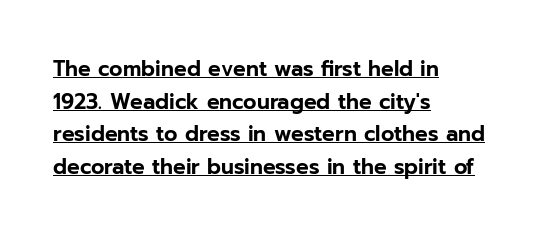
Is there much room between lines? A standard amount, neither cramped nor airy. The lines in this sample share a left origin and differ only in where they stop. The glyphs are accompanied by a horizontal stroke just below them. The rendering keeps characters at their native spacing. Nope, not italic — everything's standing straight.
